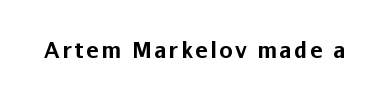
{"italic": "no", "bold": "yes", "underline": "no", "glyph_px": 21}
